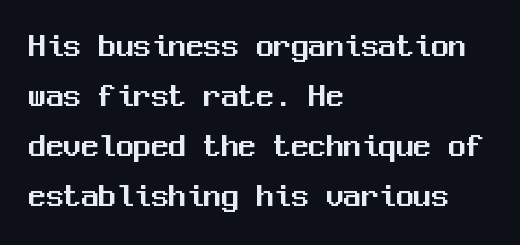
{"serif": "no", "italic": "no", "width": "normal", "stroke_contrast": "medium", "x_height": "medium", "monospaced": "yes", "underline": "no", "align": "left", "line_spacing": "normal", "line_spacing_ratio": 1.43, "letter_spacing": "normal", "letter_spacing_em": 0.0, "glyph_px": 35}
